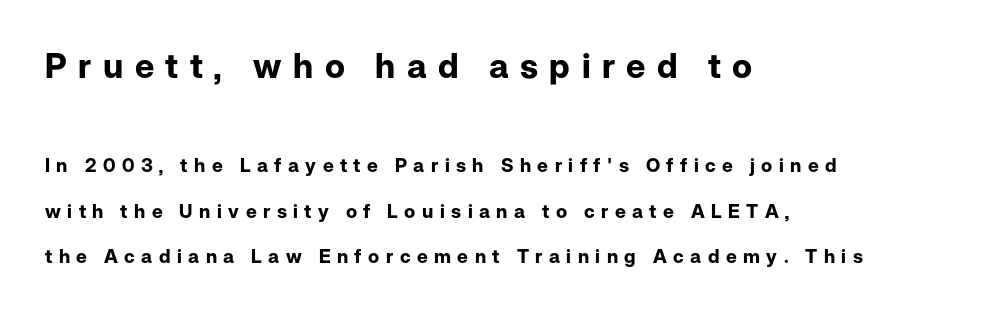
The image shows 34 px bold sans-serif type, upright; set left-aligned, loose line spacing (2.39x), unusually wide letter spacing (+0.34 em), not underlined; the first (top) block is 1.79x larger; low stroke contrast and a medium x-height.
